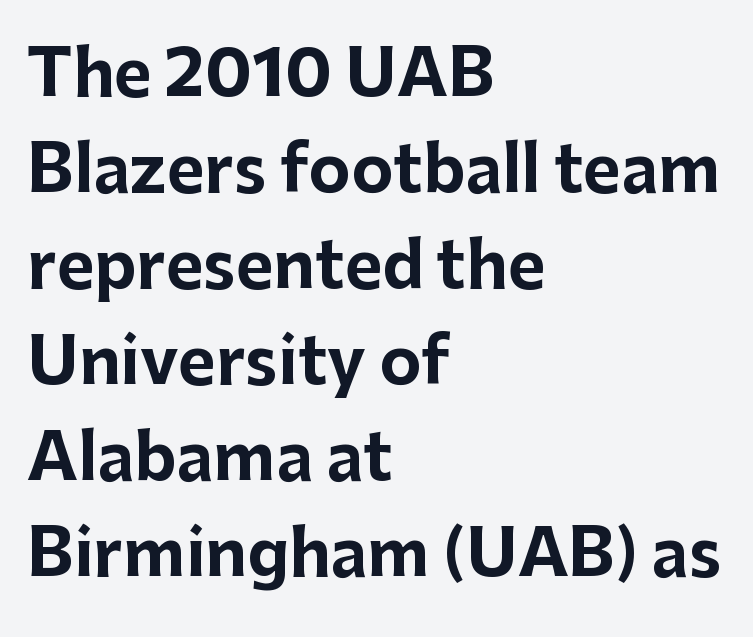
The image shows 64 px bold sans-serif type, upright; set left-aligned, normal line spacing (1.5x), normal letter spacing, not underlined; low stroke contrast and a medium x-height.
